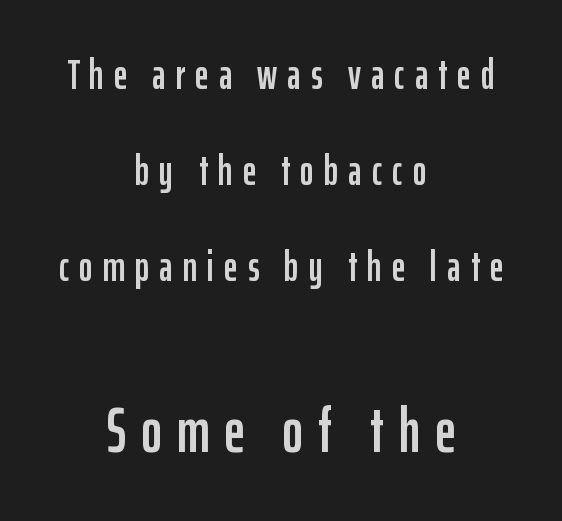
The image shows 63 px condensed sans-serif type, upright; set centered, loose line spacing (2.29x), unusually wide letter spacing (+0.24 em), not underlined; the second (bottom) block is 1.5x larger; low stroke contrast and a medium x-height.
